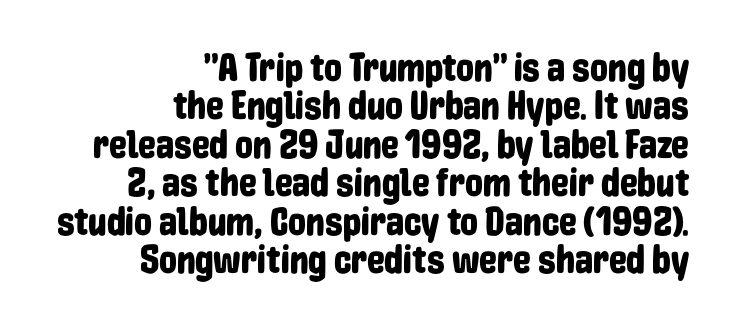
Does the type have serifs? No, each stem ends abruptly. Letters rest on an invisible, unmarked baseline. Each new line begins almost immediately beneath the previous one. Here the designer chose a conventional face with non-uniform glyph widths. Look at the tracking — it's just the regular setting, nothing added.
